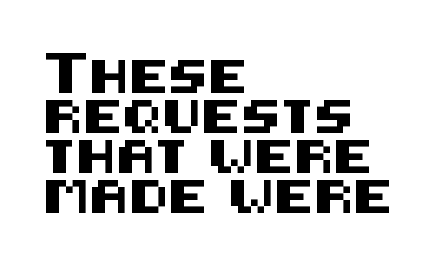
Q: Is the text italic (slanted)? A: No, it is upright.
Q: Is the typeface a serif or a sans-serif typeface? A: Sans-serif.
Q: Is the text underlined? A: No.
Q: How is the paragraph aligned? A: Left-aligned.
Q: Is the spacing between letters normal or unusually wide? A: Normal.
Q: Width (condensed, normal, or wide)? A: Normal.
Q: Stroke contrast? A: Medium.
Q: x-height? A: Large.
